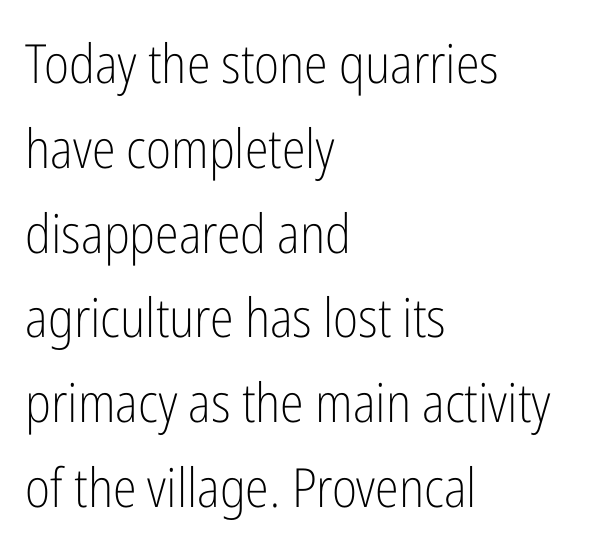
Q: Is the text bold? A: No.
Q: Is the text italic (slanted)? A: No, it is upright.
Q: Is the typeface a serif or a sans-serif typeface? A: Sans-serif.
Q: Is the text underlined? A: No.
Q: How is the paragraph aligned? A: Left-aligned.
Q: Is the spacing between letters normal or unusually wide? A: Normal.
Q: Is the spacing between lines tight, normal or loose? A: Normal.
Q: Width (condensed, normal, or wide)? A: Condensed.
Q: Stroke contrast? A: Low.
Q: x-height? A: Medium.
Q: Monospaced? A: No.
